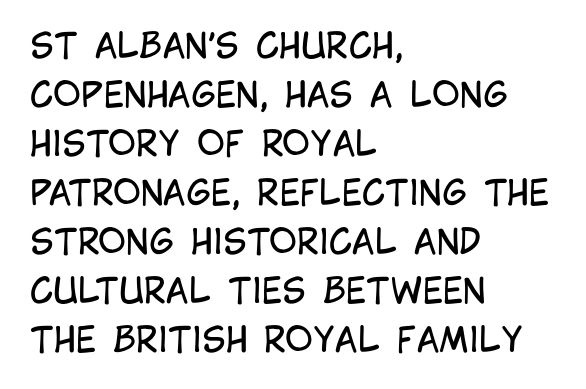
{"serif": "no", "italic": "no", "bold": "no", "weight": "regular", "width": "condensed", "stroke_contrast": "low", "x_height": "large", "monospaced": "no", "underline": "no", "align": "left", "line_spacing": "normal", "line_spacing_ratio": 1.44, "letter_spacing": "normal", "letter_spacing_em": 0.0, "glyph_px": 34}
